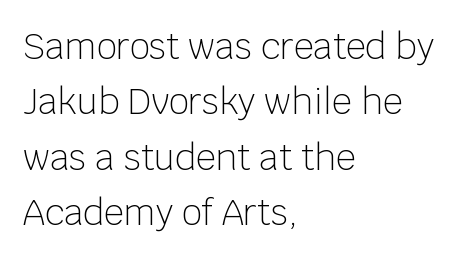
The image shows 35 px light sans-serif type, upright; set left-aligned, normal line spacing (1.58x), normal letter spacing, not underlined; low stroke contrast and a large x-height.
